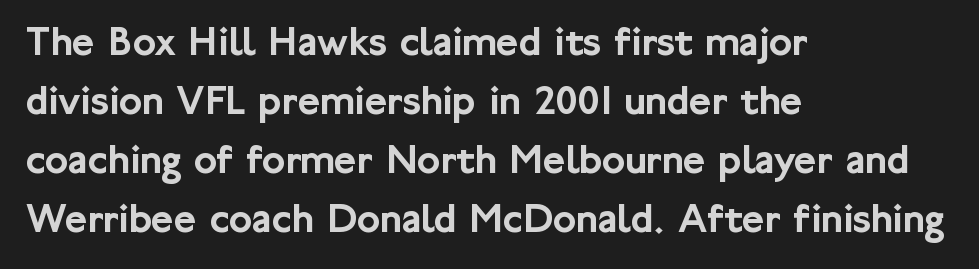
{"serif": "no", "italic": "no", "width": "normal", "stroke_contrast": "low", "x_height": "medium", "monospaced": "no", "underline": "no", "align": "left", "line_spacing": "normal", "line_spacing_ratio": 1.37, "letter_spacing": "normal", "letter_spacing_em": 0.0, "glyph_px": 43}
